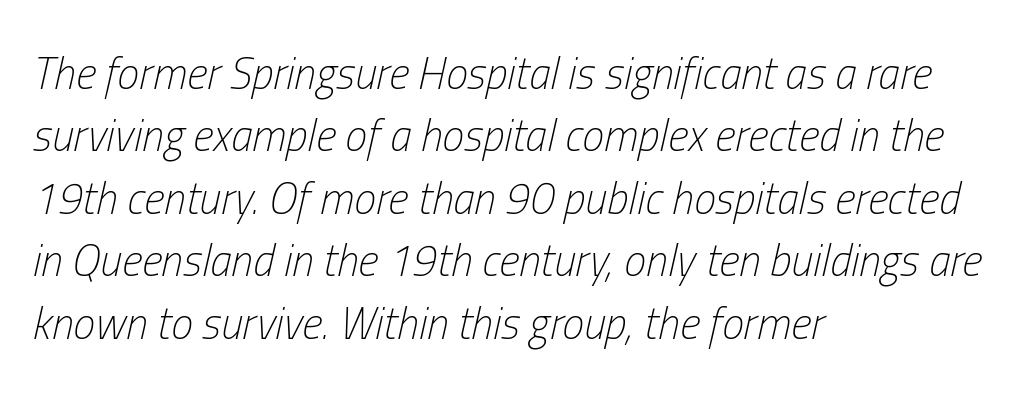
Q: Is the text bold? A: No.
Q: Is the text italic (slanted)? A: Yes, it leans right by about 13 degrees.
Q: Is the text underlined? A: No.
Q: How is the paragraph aligned? A: Left-aligned.
Q: Is the spacing between letters normal or unusually wide? A: Normal.
Q: Is the spacing between lines tight, normal or loose? A: Normal.
Q: Width (condensed, normal, or wide)? A: Condensed.
Q: Stroke contrast? A: Low.
Q: x-height? A: Medium.
Q: Monospaced? A: No.
